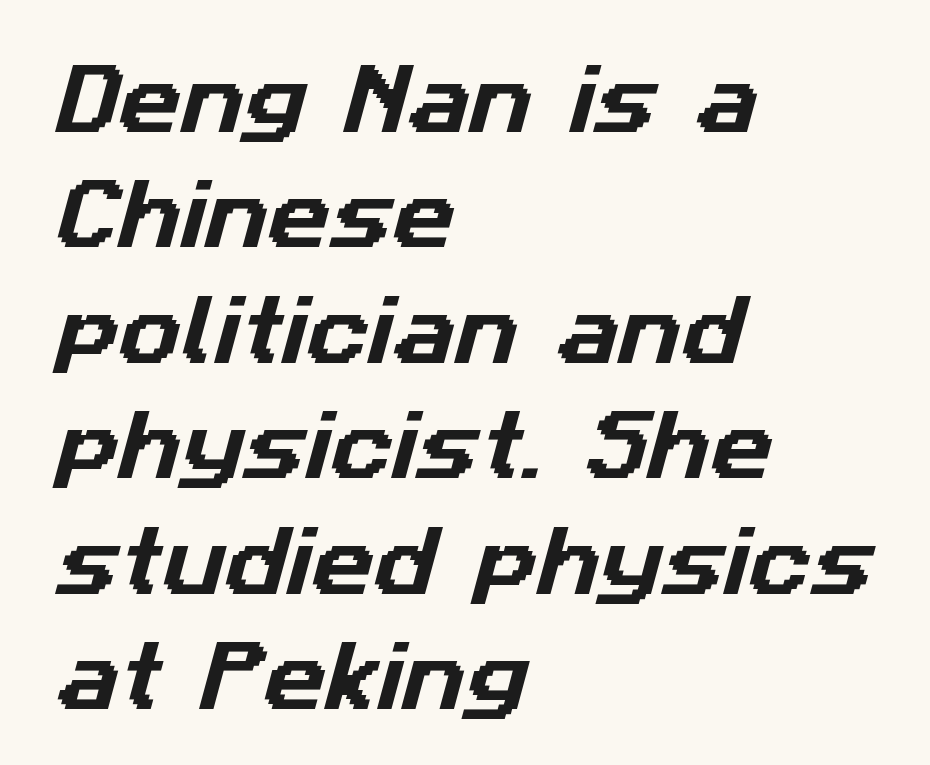
You could call the tracking neutral — neither tight nor loose. Unmarked baselines from the first word to the last. The type family on display is of the sans-serif kind. In CSS terms this would be text-align: left. Evenly set lines give the paragraph a standard silhouette.
